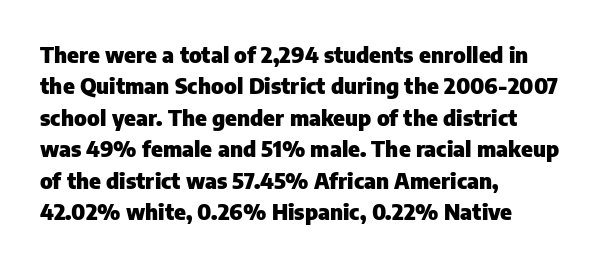
The image shows 22 px bold type, upright; set left-aligned, normal line spacing (1.43x), normal letter spacing, not underlined.
